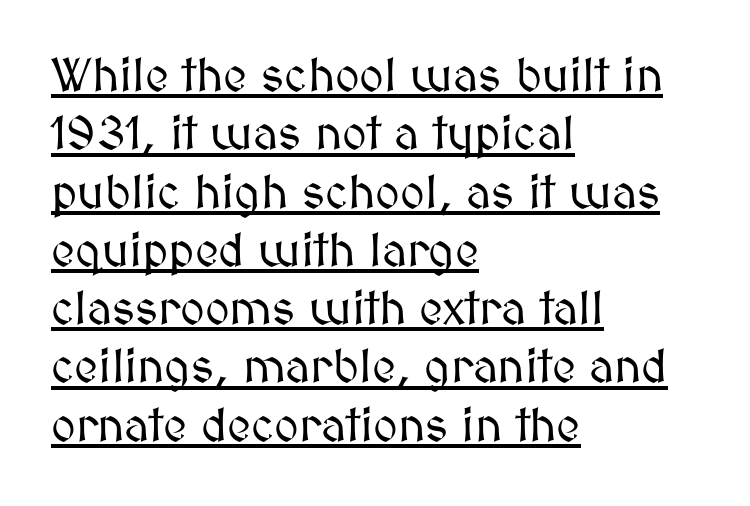
The image shows 47 px text type, upright; set left-aligned, line spacing 1.24x, normal letter spacing, underlined; medium stroke contrast and a medium x-height.
